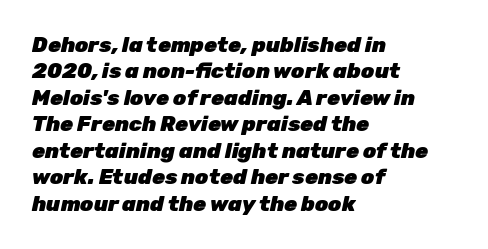
{"italic": "yes", "lean": "right", "slant_degrees": 12, "bold": "yes", "underline": "no", "align": "left", "line_spacing": "normal", "line_spacing_ratio": 1.26, "letter_spacing": "normal", "letter_spacing_em": 0.0, "glyph_px": 21}
